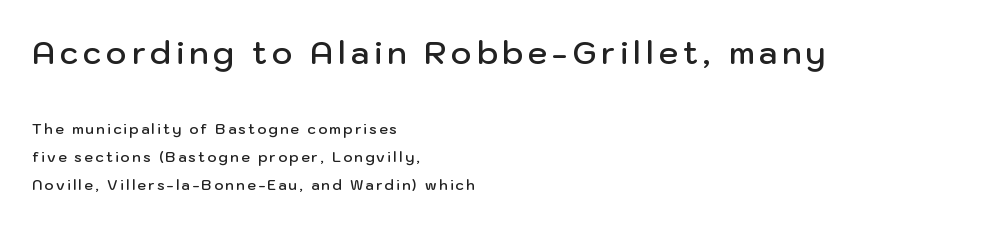
Bare-footed words on every line. A classic flush-left, rag-right setting is used for this passage. You could not count columns in this text — the font is proportionally spaced. Loosely led — the rows are spread out. Posture: straight, roman, zero tilt.
